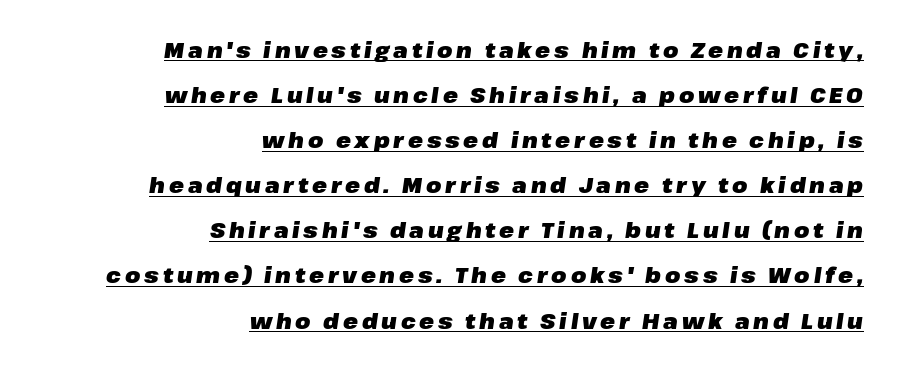
The image shows 22 px bold type, italic (leaning right); set right-aligned, loose line spacing (2.05x), underlined.
